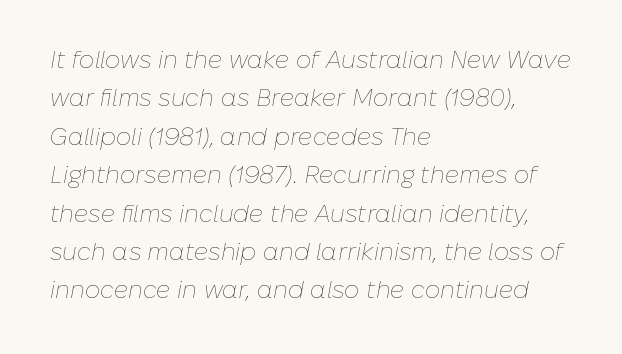
The image shows 24 px text type, italic (leaning right); set left-aligned, normal line spacing (1.6x), normal letter spacing, not underlined.
